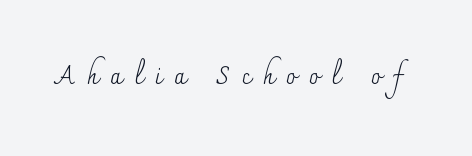
Q: Is the text bold? A: No.
Q: Is the text italic (slanted)? A: Yes.
Q: Is the text underlined? A: No.
Q: Is the spacing between letters normal or unusually wide? A: Unusually wide.
